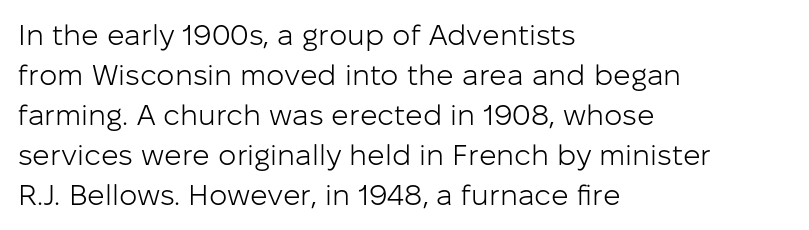
The image shows 29 px light sans-serif type, upright; set left-aligned, normal line spacing (1.38x), normal letter spacing, not underlined; low stroke contrast and a medium x-height.
